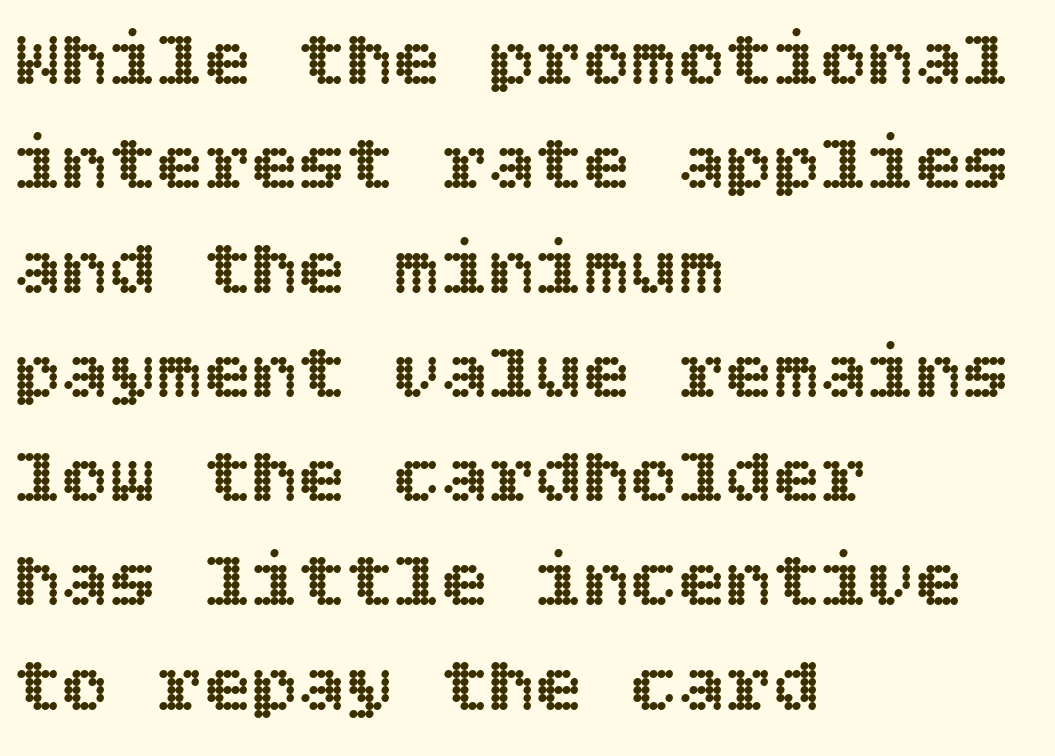
The foot of each line stays bare and open. Reading down the block, your eye returns to a fixed left position each line. The type is set solid horizontally, with unmodified tracking. Posture: upright roman.
